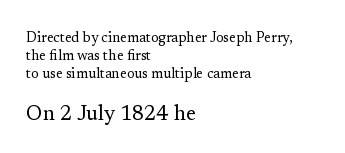
The image shows 21 px text type, upright; set left-aligned, normal line spacing (1.3x), normal letter spacing, not underlined; the second (bottom) block is 1.5x larger.
